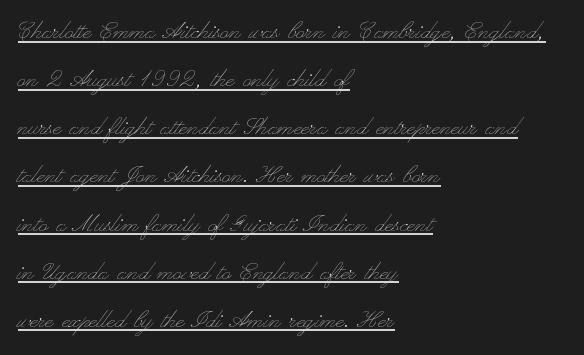
{"bold": "no", "weight": "thin", "width": "wide", "stroke_contrast": "low", "x_height": "small", "monospaced": "no", "underline": "yes", "align": "left", "line_spacing": "normal", "line_spacing_ratio": 1.66, "letter_spacing": "normal", "letter_spacing_em": 0.0, "glyph_px": 29}
